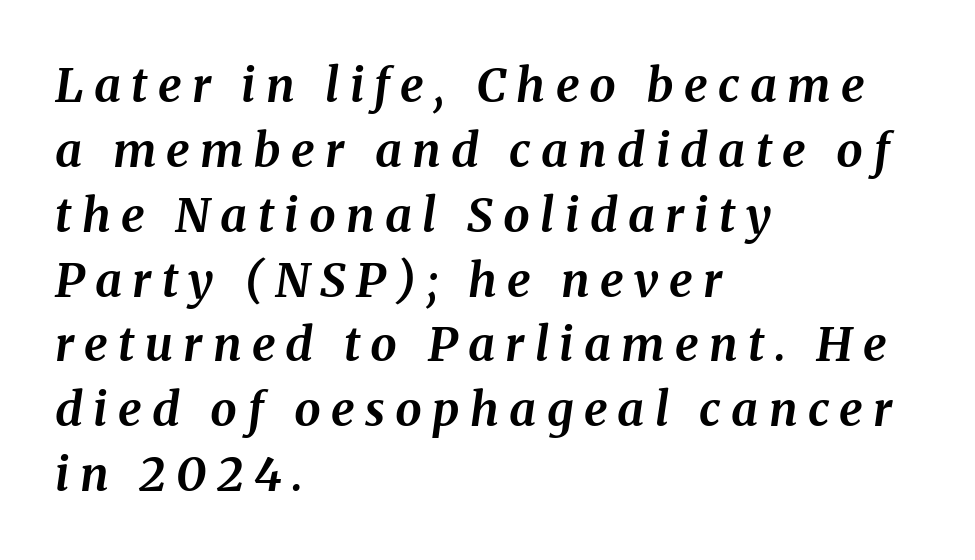
The image shows 47 px bold type, italic (leaning right); set left-aligned, normal line spacing (1.38x), unusually wide letter spacing (+0.22 em), not underlined; medium stroke contrast and a medium x-height.
